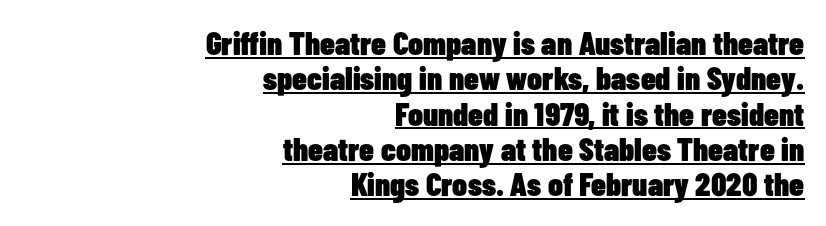
The image shows 33 px heavy, condensed sans-serif type, upright; set right-aligned, tight line spacing (1.07x), normal letter spacing, underlined; low stroke contrast and a medium x-height.
